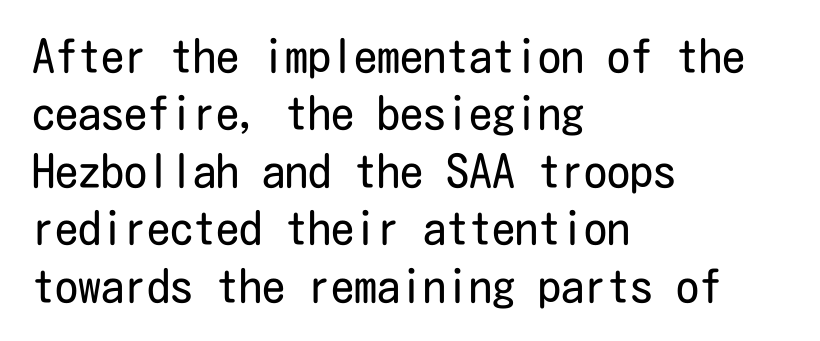
Does the leading feel generous? No, just average. Nobody drew a line under any word here. Nobody touched the tracking dial on this one. The letters stand upright; this is a roman face.
